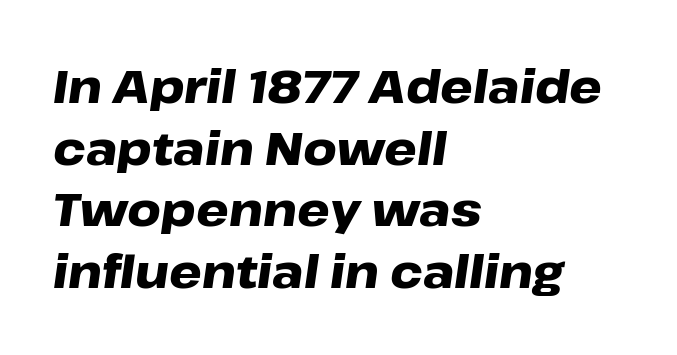
{"italic": "yes", "lean": "right", "slant_degrees": 8, "bold": "yes", "weight": "heavy", "width": "wide", "stroke_contrast": "low", "x_height": "medium", "monospaced": "no", "underline": "no", "align": "left", "line_spacing": "normal", "line_spacing_ratio": 1.34, "letter_spacing": "normal", "letter_spacing_em": 0.0, "glyph_px": 46}
